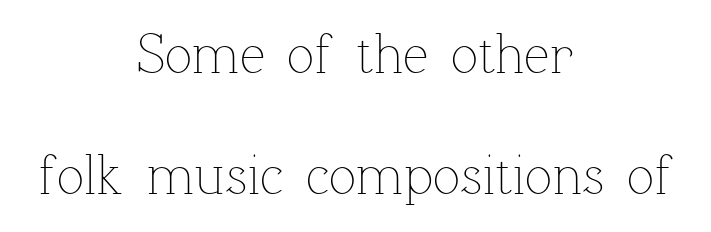
Varying glyph widths throughout — classic text-font behaviour. Alignment: centered. Heft: none added — not bold. Clear beneath every line of the passage.
